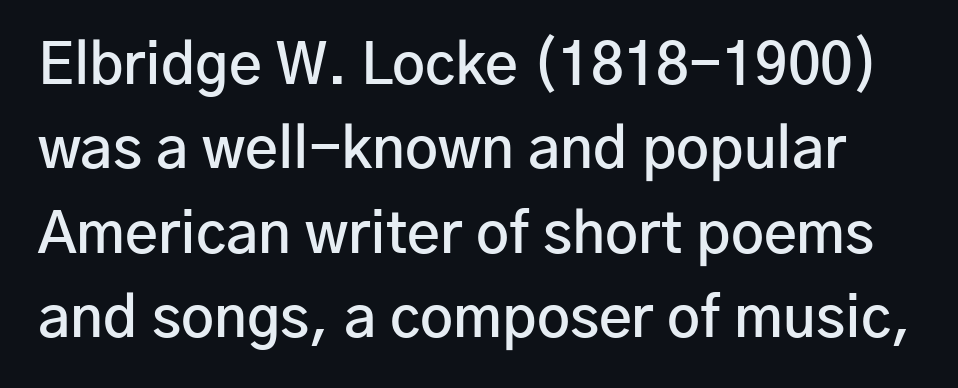
The image shows 57 px semibold sans-serif type, upright; set normal line spacing (1.48x), normal letter spacing, not underlined; low stroke contrast and a medium x-height.
